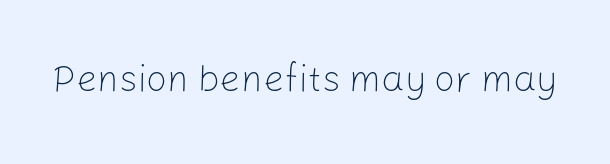
{"serif": "no", "italic": "no", "bold": "no", "weight": "light", "width": "normal", "stroke_contrast": "low", "x_height": "medium", "monospaced": "no", "underline": "no", "letter_spacing": "normal", "letter_spacing_em": 0.0, "glyph_px": 37}
